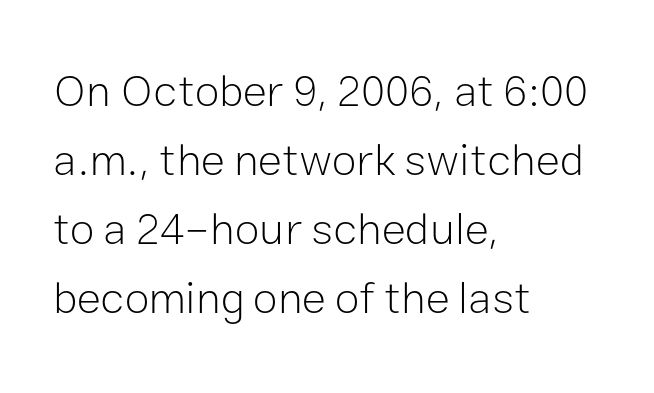
{"serif": "no", "italic": "no", "bold": "no", "weight": "light", "width": "normal", "stroke_contrast": "low", "x_height": "medium", "monospaced": "no", "underline": "no", "align": "left", "line_spacing": "normal", "line_spacing_ratio": 1.53, "letter_spacing": "normal", "letter_spacing_em": 0.0, "glyph_px": 45}
